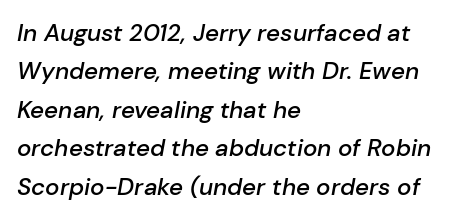
{"italic": "yes", "lean": "right", "slant_degrees": 10, "bold": "semi", "underline": "no", "align": "left", "line_spacing": "normal", "line_spacing_ratio": 1.6, "letter_spacing": "normal", "letter_spacing_em": 0.0, "glyph_px": 24}
